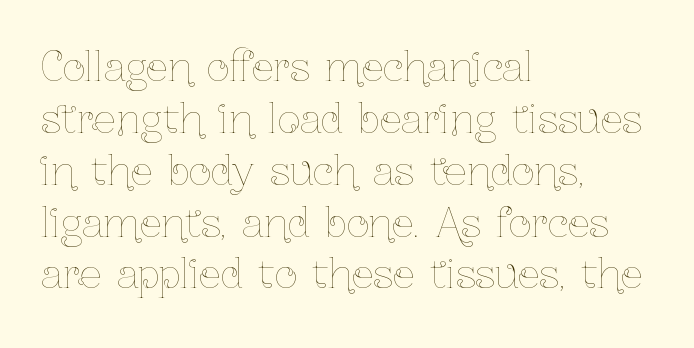
{"italic": "no", "bold": "no", "weight": "thin", "width": "condensed", "stroke_contrast": "low", "x_height": "medium", "monospaced": "no", "underline": "no", "align": "left", "line_spacing": "normal", "line_spacing_ratio": 1.33, "letter_spacing": "normal", "letter_spacing_em": 0.0, "glyph_px": 39}
